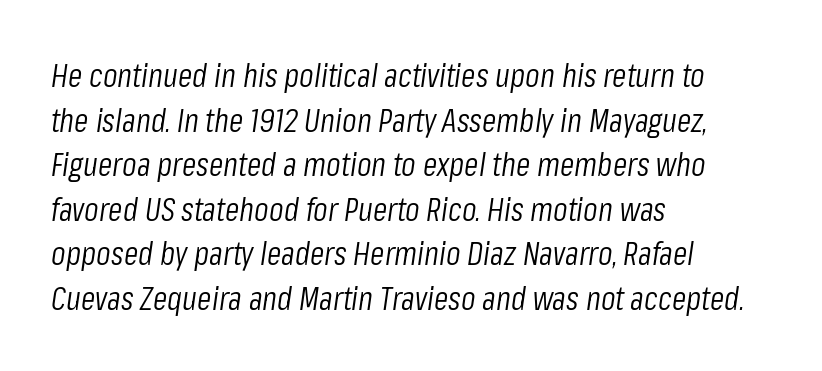
Q: Is the text bold? A: No.
Q: Is the text italic (slanted)? A: Yes, it leans right by about 8 degrees.
Q: Is the text underlined? A: No.
Q: How is the paragraph aligned? A: Left-aligned.
Q: Is the spacing between letters normal or unusually wide? A: Normal.
Q: Is the spacing between lines tight, normal or loose? A: Normal.
Q: Width (condensed, normal, or wide)? A: Condensed.
Q: Stroke contrast? A: Low.
Q: x-height? A: Medium.
Q: Monospaced? A: No.
